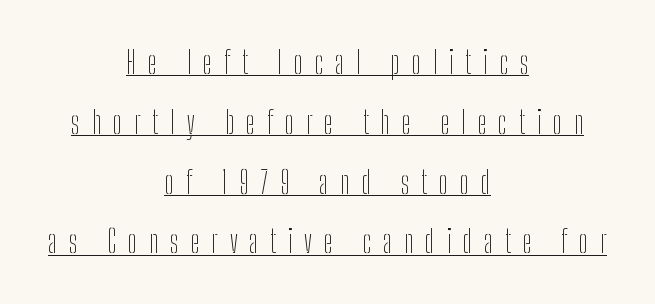
Q: Is the text bold? A: No.
Q: Is the text italic (slanted)? A: No, it is upright.
Q: Is the typeface a serif or a sans-serif typeface? A: Sans-serif.
Q: Is the text underlined? A: Yes.
Q: How is the paragraph aligned? A: Centered.
Q: Is the spacing between letters normal or unusually wide? A: Unusually wide.
Q: Is the spacing between lines tight, normal or loose? A: Loose.
Q: Width (condensed, normal, or wide)? A: Condensed.
Q: Stroke contrast? A: Low.
Q: x-height? A: Medium.
Q: Monospaced? A: No.
